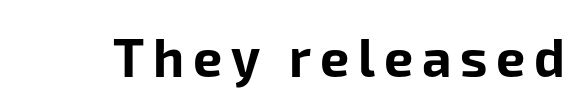
Q: Is the text bold? A: Yes.
Q: Is the text italic (slanted)? A: No, it is upright.
Q: Is the typeface a serif or a sans-serif typeface? A: Sans-serif.
Q: Is the text underlined? A: No.
Q: Width (condensed, normal, or wide)? A: Normal.
Q: Stroke contrast? A: Low.
Q: x-height? A: Medium.
Q: Monospaced? A: No.
